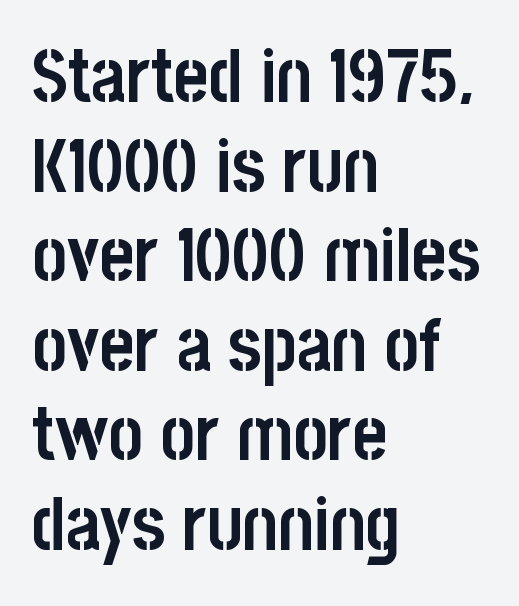
The image shows 74 px semibold, condensed sans-serif type, upright; set left-aligned, line spacing 1.21x, normal letter spacing, not underlined; low stroke contrast and a large x-height.
